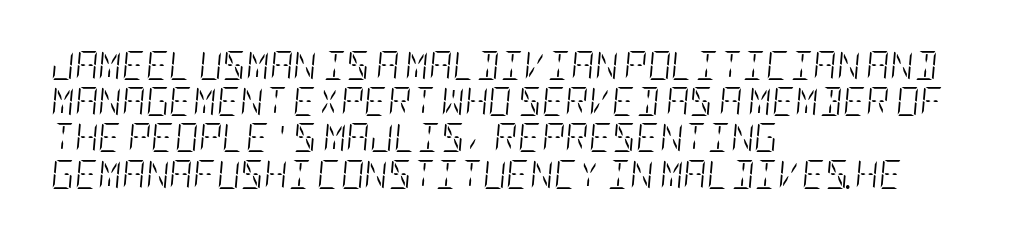
The baseline area is clear. Posture: slanted. The lines are quadded left. Regular leading.
